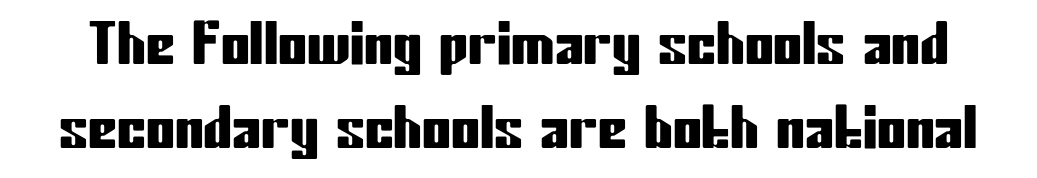
{"serif": "no", "italic": "no", "width": "condensed", "stroke_contrast": "low", "x_height": "medium", "monospaced": "no", "underline": "no", "line_spacing": "normal", "line_spacing_ratio": 1.45, "letter_spacing": "normal", "letter_spacing_em": 0.0, "glyph_px": 58}
